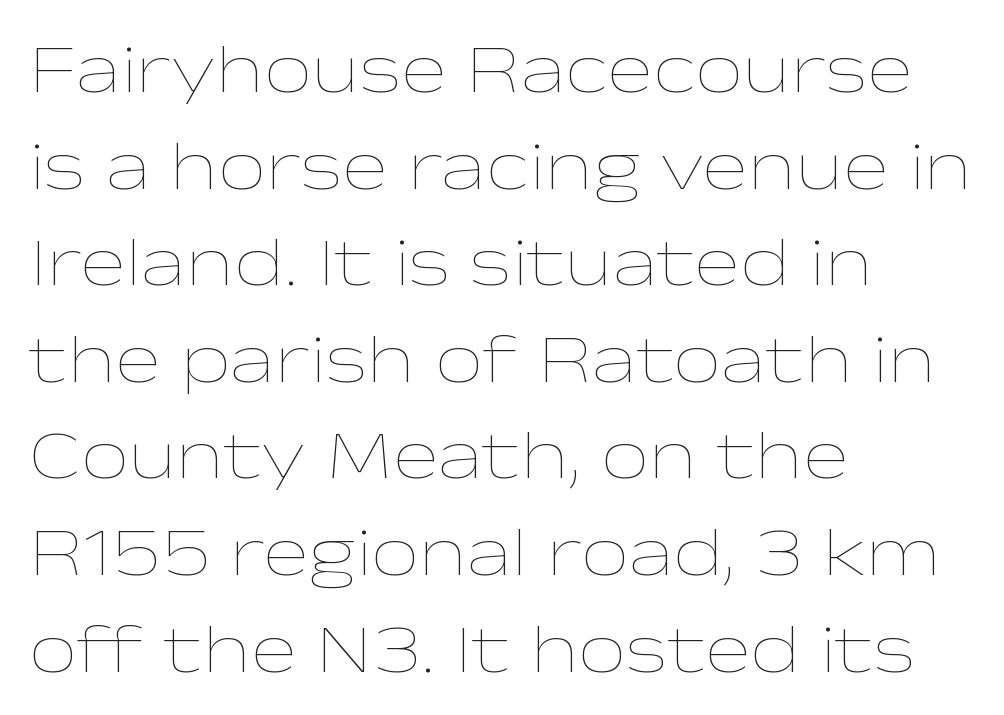
The image shows 69 px thin, wide type, upright; set left-aligned, normal line spacing (1.4x), normal letter spacing, not underlined; low stroke contrast and a medium x-height.
